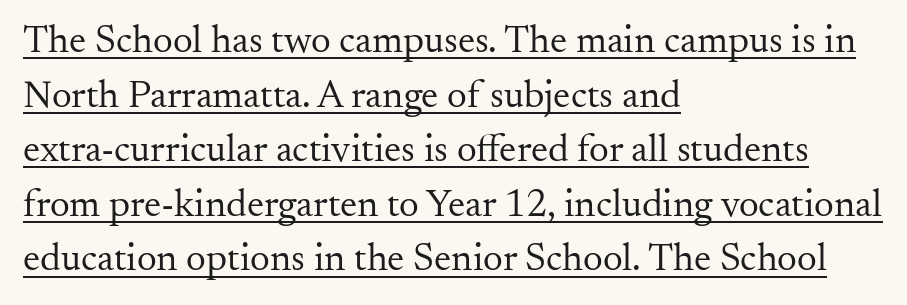
Upright lettering throughout. Each word holds together tightly as a unit, with standard inter-letter gaps. Successive baselines arrive at the customary interval. Left-aligned paragraph, ragged on the right.
